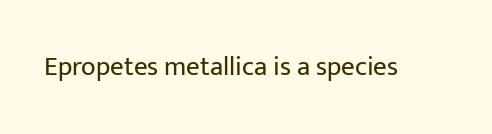
Has an underline been added? It has not. The type is set solid horizontally, with unmodified tracking. The characters are drawn with everyday or finer stroke widths. Every character sits straight up, as roman type does.
